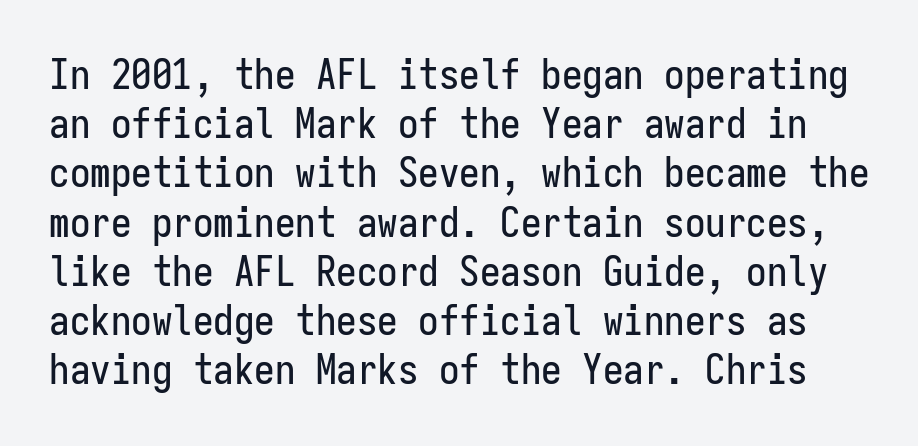
The image shows 41 px condensed sans-serif type, upright, monospaced; set line spacing 1.2x, normal letter spacing, not underlined; low stroke contrast and a medium x-height.
